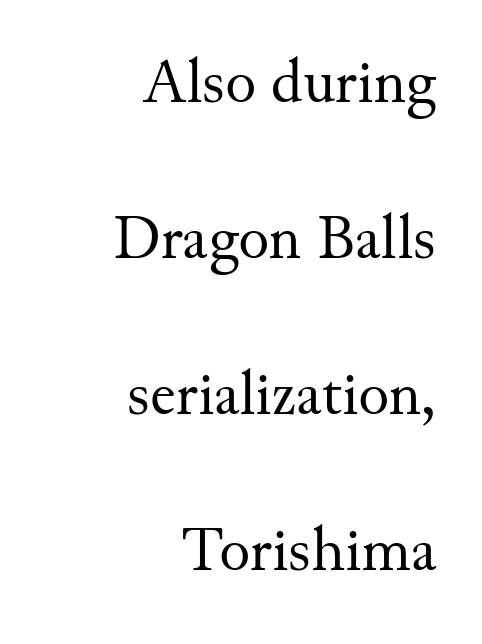
Is the letter spacing exaggerated? No — it looks like the ordinary default. Any mark beneath the type? The region is blank. The letters stand upright; this is a roman face. Leading is clearly above the norm, producing a sparse column.
